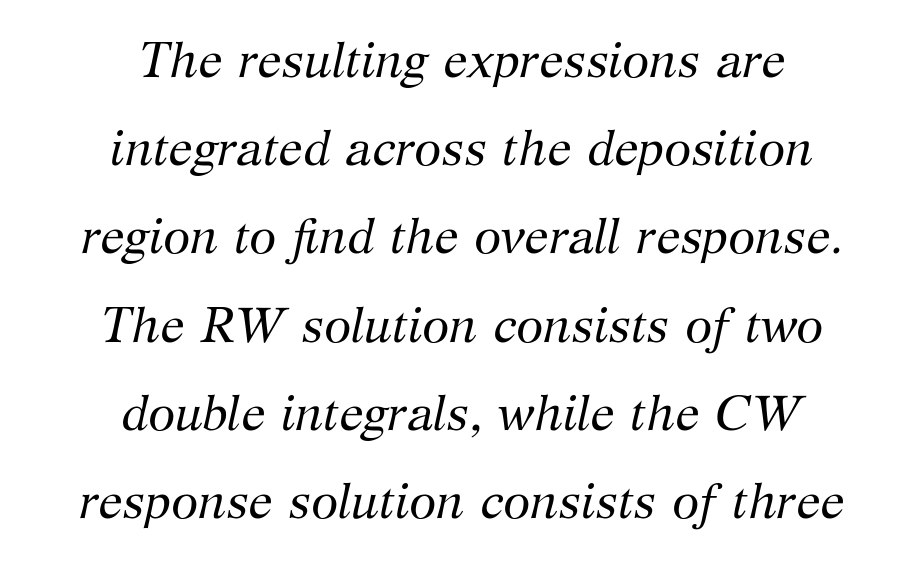
Here the designer chose a conventional face with non-uniform glyph widths. The horizontal fit of the characters is conventional and even. Designer's note — italics engaged. Quick note: underline off. You can tell from the footed stems that serif type was used. Caption: multi-line text, centered on the measure.
